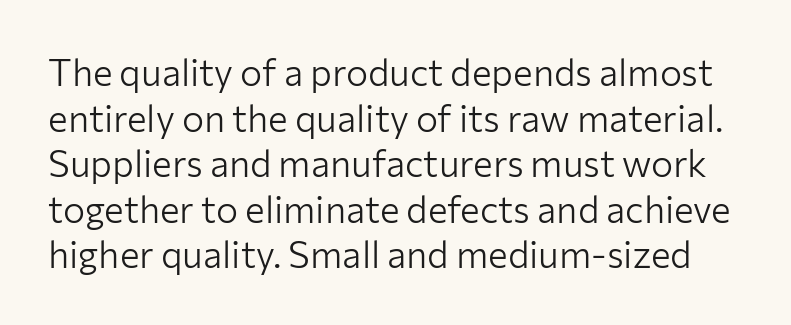
{"serif": "no", "italic": "no", "bold": "no", "weight": "light", "width": "normal", "stroke_contrast": "low", "x_height": "medium", "monospaced": "no", "underline": "no", "line_spacing_ratio": 1.23, "letter_spacing": "normal", "letter_spacing_em": 0.0, "glyph_px": 37}
